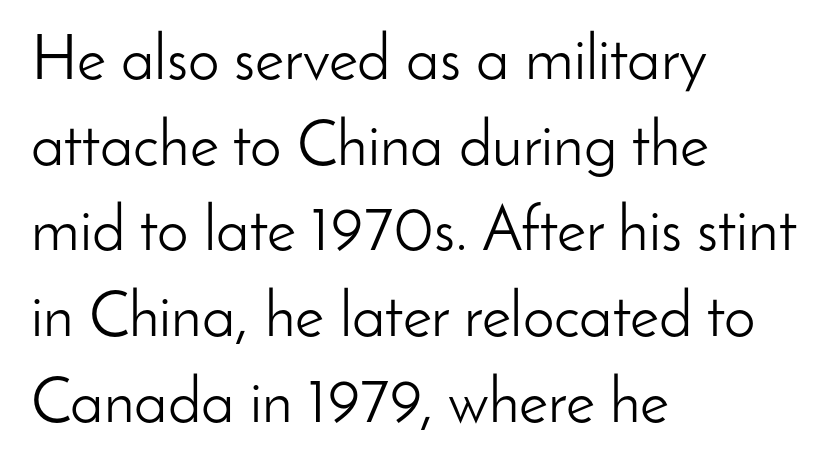
Only glyphs here, with clear space below each row. The rendering shows plain stroke endings on the letterforms — a sans-serif design. In CSS terms this would be text-align: left. The rendering uses natural spacing where letterforms have individual widths. Characters follow at the spacing the type designer built in. This sample keeps an unexceptional amount of space between lines.
